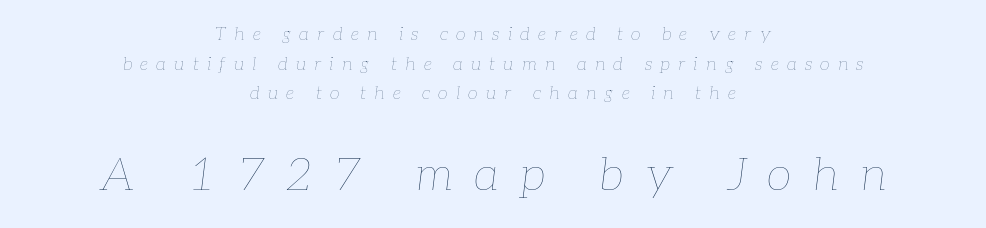
{"italic": "yes", "lean": "right", "slant_degrees": 7, "bold": "no", "weight": "thin", "width": "normal", "stroke_contrast": "low", "x_height": "medium", "monospaced": "no", "underline": "no", "align": "center", "line_spacing": "normal", "line_spacing_ratio": 1.64, "letter_spacing": "wide", "letter_spacing_em": 0.46, "larger_block": "second", "size_ratio": 2.56, "glyph_px": 46}
